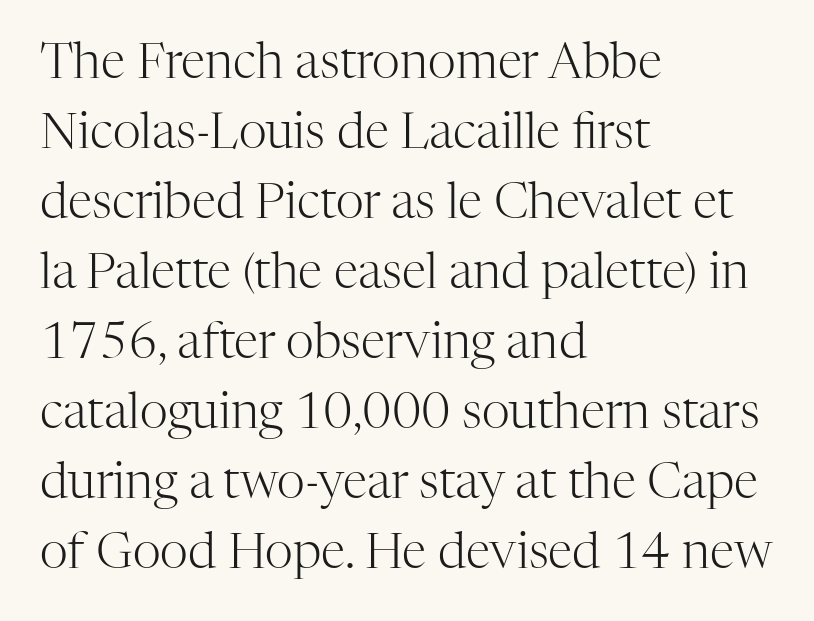
The image shows 49 px light serif type, upright; set left-aligned, normal line spacing (1.43x), normal letter spacing, not underlined; high stroke contrast and a medium x-height.
